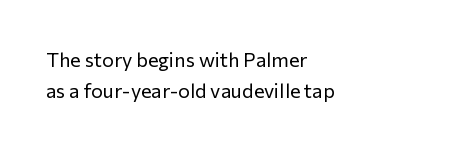
{"italic": "no", "bold": "no", "underline": "no", "align": "left", "line_spacing": "normal", "line_spacing_ratio": 1.53, "letter_spacing": "normal", "letter_spacing_em": 0.0, "glyph_px": 20}
